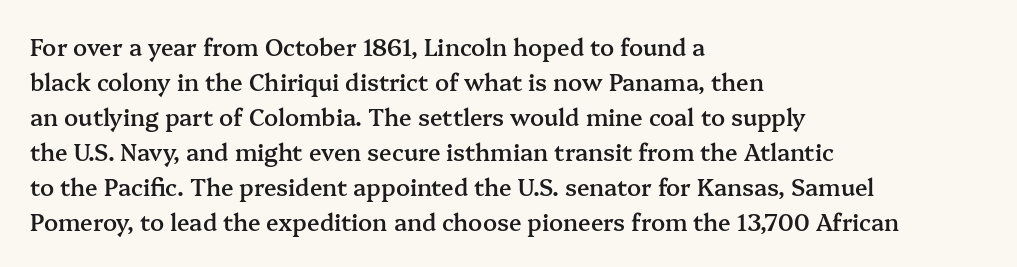
Q: Is the text bold? A: Semi-bold.
Q: Is the text italic (slanted)? A: No, it is upright.
Q: Is the text underlined? A: No.
Q: How is the paragraph aligned? A: Left-aligned.
Q: Is the spacing between letters normal or unusually wide? A: Normal.
Q: Is the spacing between lines tight, normal or loose? A: Normal.
